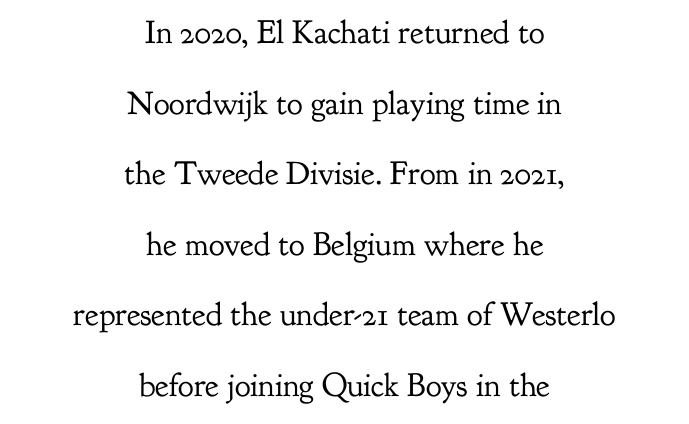
Q: Is the text bold? A: No.
Q: Is the text italic (slanted)? A: No, it is upright.
Q: Is the typeface a serif or a sans-serif typeface? A: Serif.
Q: Is the text underlined? A: No.
Q: How is the paragraph aligned? A: Centered.
Q: Is the spacing between letters normal or unusually wide? A: Normal.
Q: Is the spacing between lines tight, normal or loose? A: Loose.
Q: Width (condensed, normal, or wide)? A: Normal.
Q: Stroke contrast? A: Low.
Q: x-height? A: Small.
Q: Monospaced? A: No.
